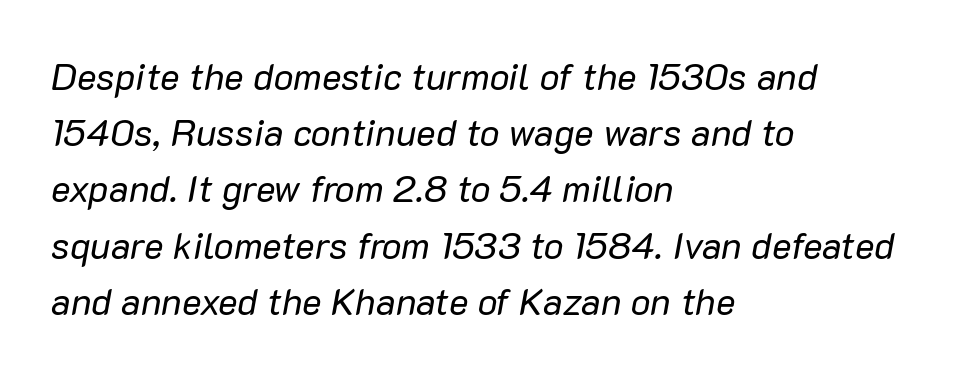
The image shows 37 px regular-weight type, italic (leaning right); set left-aligned, normal line spacing (1.52x), normal letter spacing, not underlined; low stroke contrast and a medium x-height.
